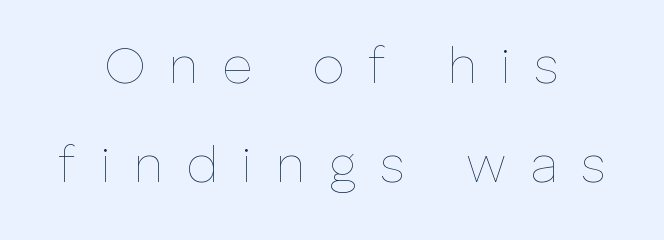
The image shows 51 px thin type, upright; set centered, loose line spacing (1.95x), unusually wide letter spacing (+0.46 em), not underlined; low stroke contrast and a medium x-height.
